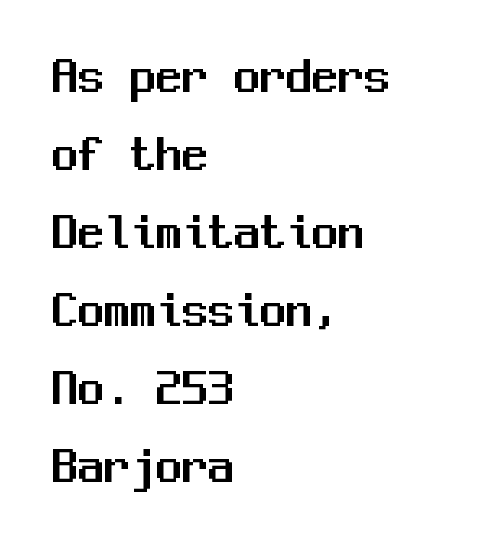
Q: Is the text italic (slanted)? A: No, it is upright.
Q: Is the typeface a serif or a sans-serif typeface? A: Sans-serif.
Q: Is the text underlined? A: No.
Q: How is the paragraph aligned? A: Left-aligned.
Q: Is the spacing between letters normal or unusually wide? A: Normal.
Q: Is the spacing between lines tight, normal or loose? A: Normal.
Q: Width (condensed, normal, or wide)? A: Normal.
Q: Stroke contrast? A: Medium.
Q: x-height? A: Medium.
Q: Monospaced? A: Yes.
